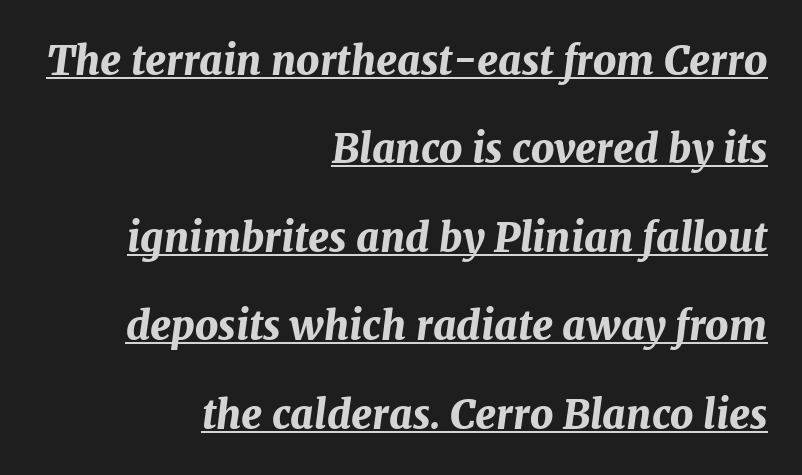
This rendering leaves character spacing at its baseline value. This sample is right-justified, so line beginnings fall wherever the words allow. This block would shrink considerably if given ordinary leading; it's expanded now. The font is running at its bold setting. Each letter keeps its own natural width here, so spacing adapts to shape.
